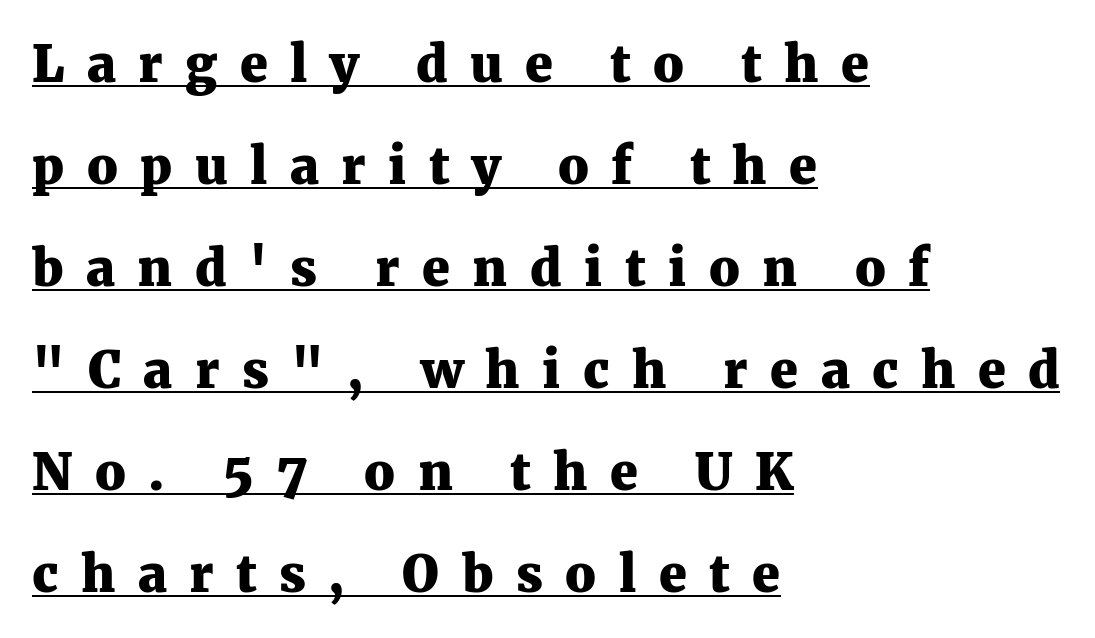
Q: Is the text bold? A: Yes.
Q: Is the text italic (slanted)? A: No, it is upright.
Q: Is the typeface a serif or a sans-serif typeface? A: Serif.
Q: Is the text underlined? A: Yes.
Q: How is the paragraph aligned? A: Left-aligned.
Q: Is the spacing between letters normal or unusually wide? A: Unusually wide.
Q: Is the spacing between lines tight, normal or loose? A: Loose.
Q: Width (condensed, normal, or wide)? A: Normal.
Q: Stroke contrast? A: Medium.
Q: x-height? A: Medium.
Q: Monospaced? A: No.
